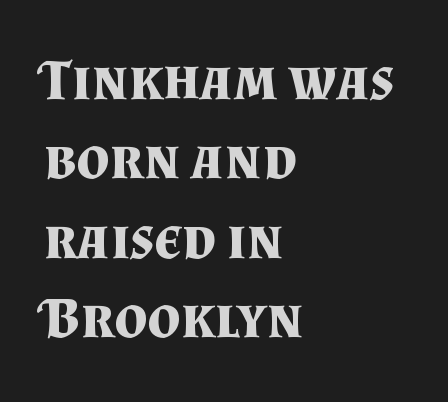
Rendered with straight, roman letterforms. A bare baseline throughout the passage. If you drew a ruler down the left edge, every line would touch it. Is the type bold? Yes — the strokes are clearly thick and heavy. A typesetter would call this leading conventional body-copy spacing.
